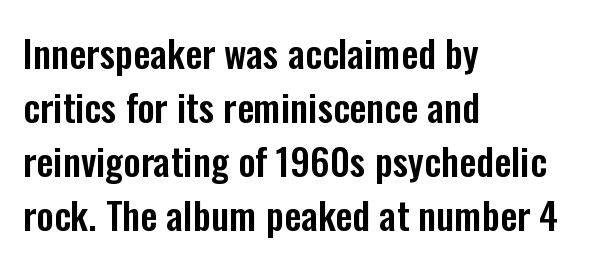
The lines are quadded left. Varying glyph widths throughout — classic text-font behaviour. Nothing sits at the stroke ends, so this counts as sans-serif. What stands out about the letter spacing? Nothing — it is the standard amount. Vertical spacing — default.
